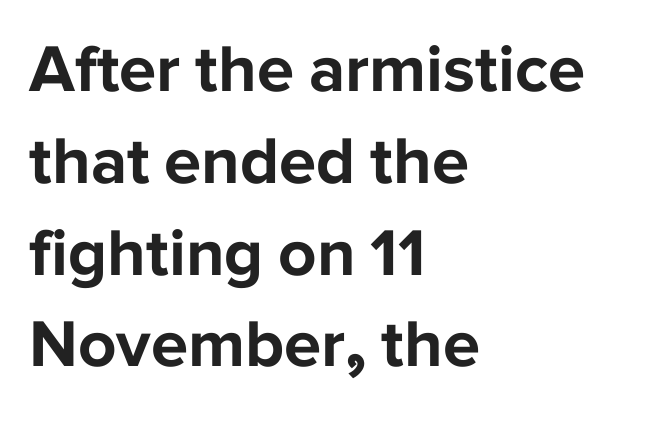
Q: Is the text bold? A: Yes.
Q: Is the text italic (slanted)? A: No, it is upright.
Q: Is the typeface a serif or a sans-serif typeface? A: Sans-serif.
Q: Is the text underlined? A: No.
Q: How is the paragraph aligned? A: Left-aligned.
Q: Is the spacing between letters normal or unusually wide? A: Normal.
Q: Is the spacing between lines tight, normal or loose? A: Normal.
Q: Width (condensed, normal, or wide)? A: Normal.
Q: Stroke contrast? A: Low.
Q: x-height? A: Medium.
Q: Monospaced? A: No.
